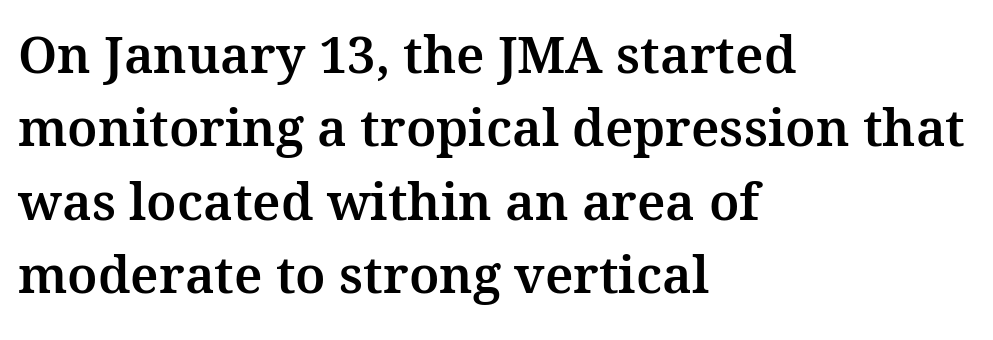
Q: Is the text italic (slanted)? A: No, it is upright.
Q: Is the typeface a serif or a sans-serif typeface? A: Serif.
Q: Is the text underlined? A: No.
Q: How is the paragraph aligned? A: Left-aligned.
Q: Is the spacing between letters normal or unusually wide? A: Normal.
Q: Is the spacing between lines tight, normal or loose? A: Normal.
Q: Width (condensed, normal, or wide)? A: Normal.
Q: Stroke contrast? A: Medium.
Q: x-height? A: Medium.
Q: Monospaced? A: No.
